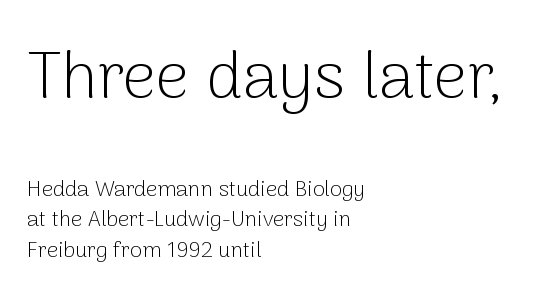
{"serif": "no", "italic": "no", "bold": "no", "weight": "light", "width": "normal", "stroke_contrast": "low", "x_height": "medium", "monospaced": "no", "underline": "no", "align": "left", "line_spacing": "normal", "line_spacing_ratio": 1.39, "letter_spacing": "normal", "letter_spacing_em": 0.0, "larger_block": "first", "size_ratio": 3.0, "glyph_px": 66}
